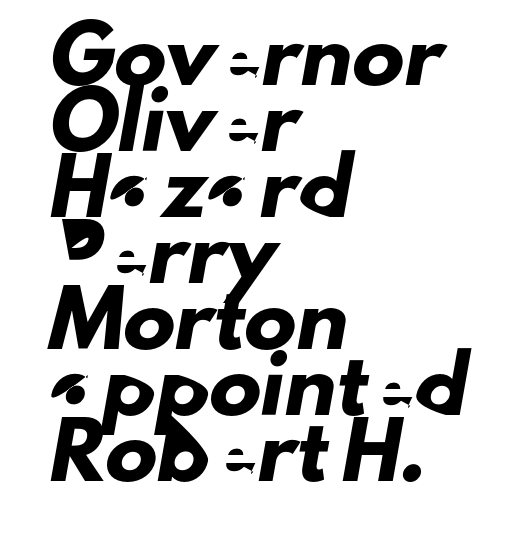
The image shows 52 px sans-serif type; set left-aligned, normal line spacing (1.27x), normal letter spacing, not underlined; low stroke contrast and a small x-height.
